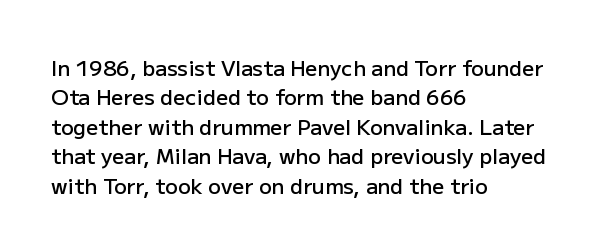
Q: Is the text bold? A: Semi-bold.
Q: Is the text italic (slanted)? A: No, it is upright.
Q: Is the text underlined? A: No.
Q: How is the paragraph aligned? A: Left-aligned.
Q: Is the spacing between letters normal or unusually wide? A: Normal.
Q: Is the spacing between lines tight, normal or loose? A: Normal.
